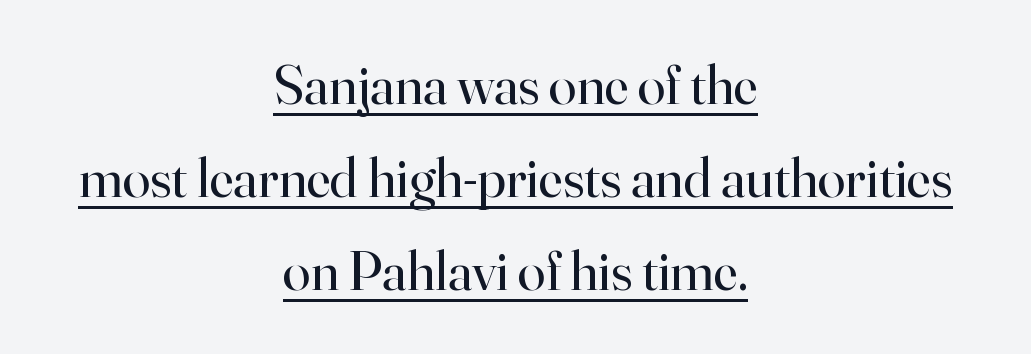
Q: Is the text bold? A: No.
Q: Is the text italic (slanted)? A: No, it is upright.
Q: Is the typeface a serif or a sans-serif typeface? A: Serif.
Q: Is the text underlined? A: Yes.
Q: How is the paragraph aligned? A: Centered.
Q: Is the spacing between letters normal or unusually wide? A: Normal.
Q: Is the spacing between lines tight, normal or loose? A: Normal.
Q: Width (condensed, normal, or wide)? A: Normal.
Q: Stroke contrast? A: High.
Q: x-height? A: Small.
Q: Monospaced? A: No.
